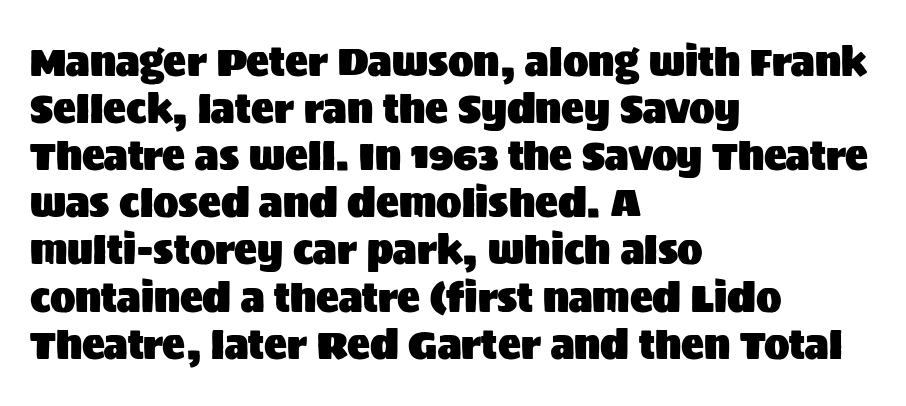
The glyphs are unaccompanied by any horizontal stroke below them. Line starts are locked; line ends wander. Examine the stroke ends and you'll find no serifs. This sample uses an upright cut, with every glyph sitting square on the baseline. Characters follow at the spacing the type designer built in. The rendering uses natural spacing where letterforms have individual widths.
